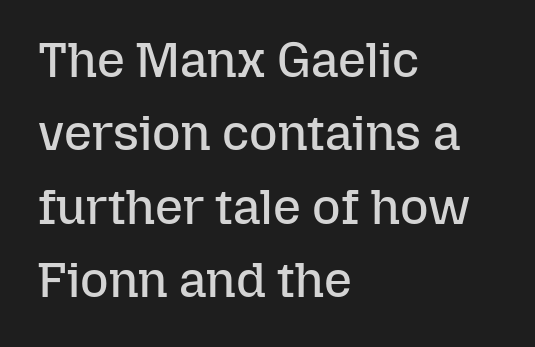
This is not heavy type; no bold has been used. What stands out about the letter spacing? Nothing — it is the standard amount. The paragraph shown leans on its left margin. The vertical gap from one line to the next is medium. Designer's note — italics off, roman on. Descender tails drop into unmarked territory.
